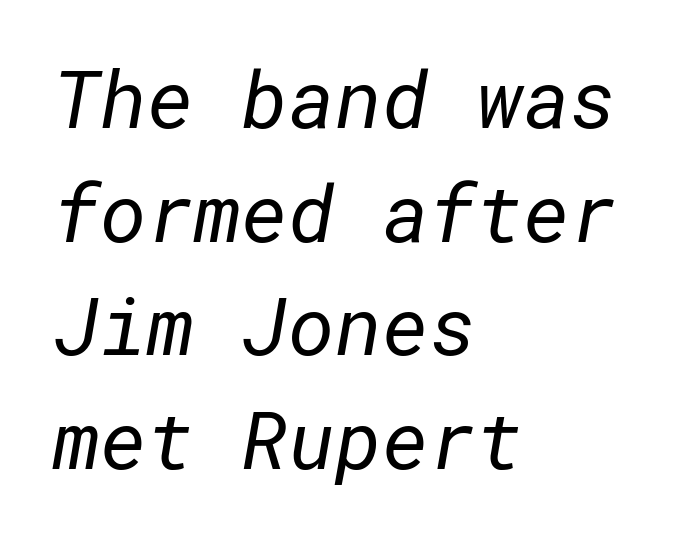
Q: Is the text bold? A: No.
Q: Is the typeface a serif or a sans-serif typeface? A: Sans-serif.
Q: Is the text underlined? A: No.
Q: How is the paragraph aligned? A: Left-aligned.
Q: Is the spacing between letters normal or unusually wide? A: Normal.
Q: Is the spacing between lines tight, normal or loose? A: Normal.
Q: Width (condensed, normal, or wide)? A: Normal.
Q: Stroke contrast? A: Low.
Q: x-height? A: Medium.
